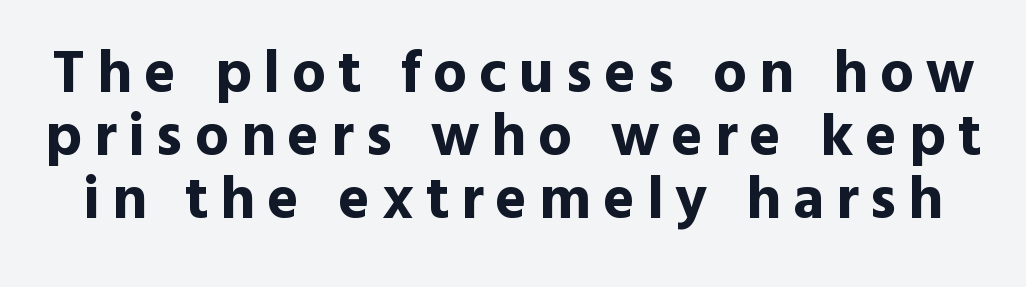
Q: Is the text bold? A: Yes.
Q: Is the text italic (slanted)? A: No, it is upright.
Q: Is the typeface a serif or a sans-serif typeface? A: Sans-serif.
Q: Is the text underlined? A: No.
Q: Is the spacing between letters normal or unusually wide? A: Unusually wide.
Q: Is the spacing between lines tight, normal or loose? A: Tight.
Q: Width (condensed, normal, or wide)? A: Normal.
Q: x-height? A: Medium.
Q: Monospaced? A: No.
